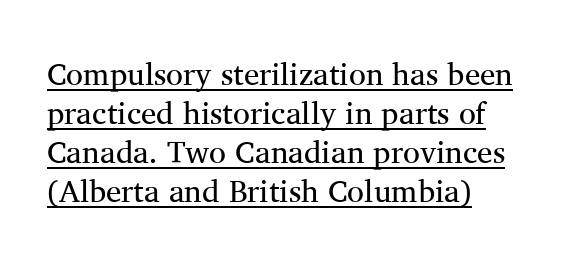
This sample keeps an unexceptional amount of space between lines. Between one letter and the next there's only the usual sliver of space. In terms of posture, this sample is upright. Compared with undecorated copy, this sample adds a rule below the words.
